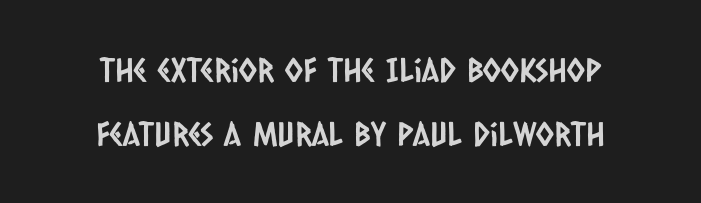
The specimen omits any rule beneath the text block's lines. The passage shown has conventional tracking throughout. This is sans-serif lettering, the kind often seen on screens and signage. In terms of leading, this rendering errs on the spacious side. The face used here is proportionally spaced, like ordinary book or web type. Which margin do the lines hug? Neither — every line sits in the middle.
